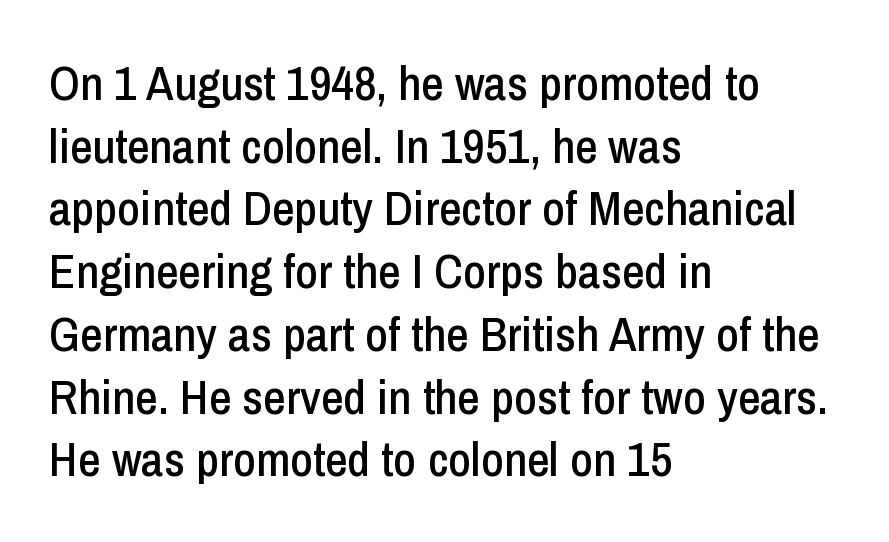
{"serif": "no", "italic": "no", "width": "condensed", "stroke_contrast": "low", "x_height": "medium", "monospaced": "no", "underline": "no", "align": "left", "line_spacing": "normal", "line_spacing_ratio": 1.28, "letter_spacing": "normal", "letter_spacing_em": 0.0, "glyph_px": 49}
